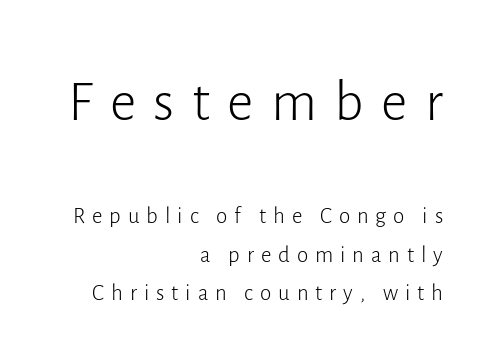
The passage is arranged like a letterhead date or caption credit — flush right. Italic: no, the glyphs are upright roman. Varying glyph widths throughout — classic text-font behaviour. Bigger letters appear in the top chunk; the bottom chunk is reduced. Does the leading feel generous? No, just average.
